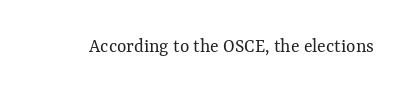
The image shows 20 px text type, upright; set normal letter spacing, not underlined.
